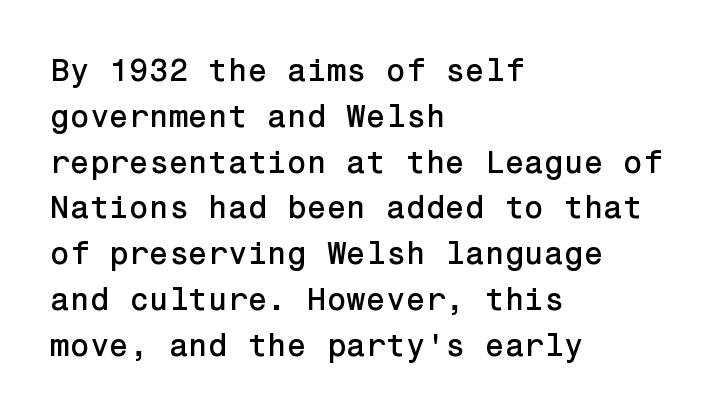
There is no visible air inserted between adjacent glyphs. Vertical spacing — default. Font category for this specimen: sans-serif. Lines of text with bare space underneath. If you drew a line through each stem, it would be perfectly vertical. These lines are set flush left with a ragged right edge.
